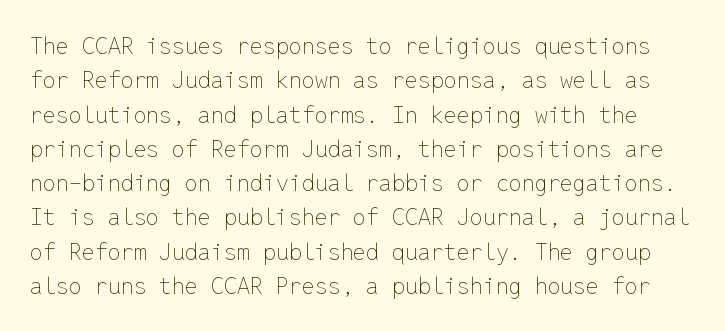
{"italic": "no", "bold": "no", "underline": "no", "line_spacing": "normal", "line_spacing_ratio": 1.49, "letter_spacing": "normal", "letter_spacing_em": 0.0, "glyph_px": 23}
